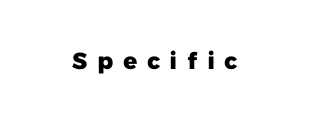
This rendering widens character spacing well past its baseline value. Decoration check: the copy has no underline. Set as a true bold cut, around the 700 mark.
